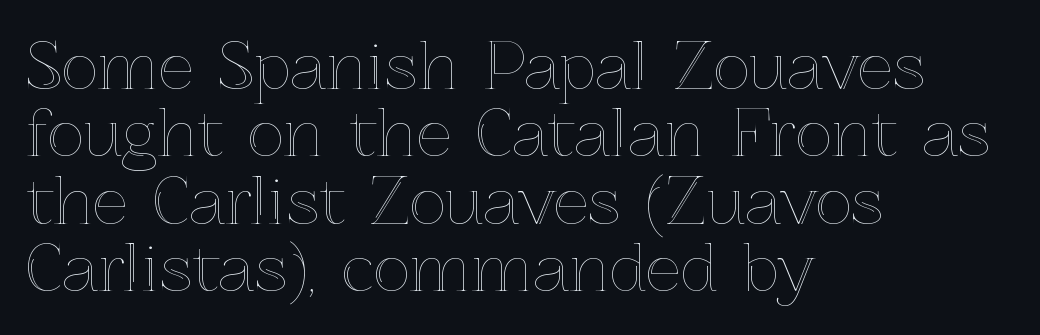
Q: Is the text italic (slanted)? A: No, it is upright.
Q: Is the text underlined? A: No.
Q: How is the paragraph aligned? A: Left-aligned.
Q: Is the spacing between letters normal or unusually wide? A: Normal.
Q: Is the spacing between lines tight, normal or loose? A: Tight.
Q: Width (condensed, normal, or wide)? A: Normal.
Q: x-height? A: Medium.
Q: Monospaced? A: No.
